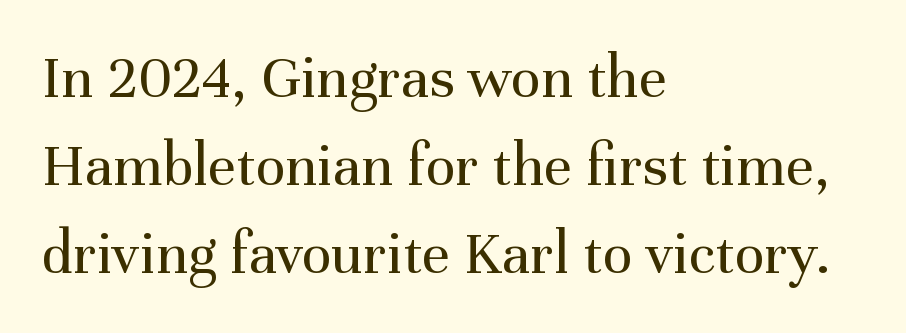
The passage shown stacks its lines at a standard gap. Spacing verdict: proportional, widths tailored to each character. Letters rest on an invisible, unmarked baseline. You could call the tracking neutral — neither tight nor loose. Heaviness? Minimal to ordinary, like unemphasized prose. The designer went with a serif here, giving each stem small feet.
